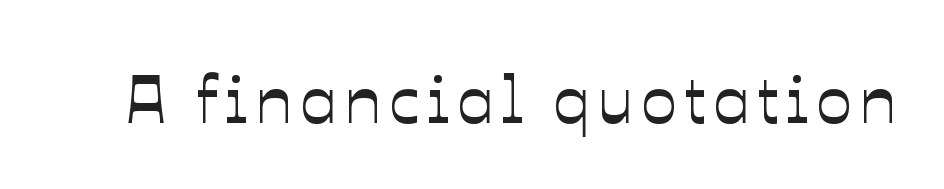
Q: Is the text italic (slanted)? A: No, it is upright.
Q: Is the text underlined? A: No.
Q: Width (condensed, normal, or wide)? A: Normal.
Q: Stroke contrast? A: Low.
Q: x-height? A: Medium.
Q: Monospaced? A: No.
